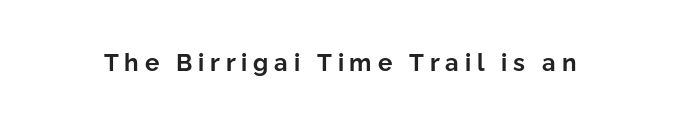
{"italic": "no", "bold": "yes", "underline": "no", "letter_spacing": "wide", "letter_spacing_em": 0.24, "glyph_px": 24}
